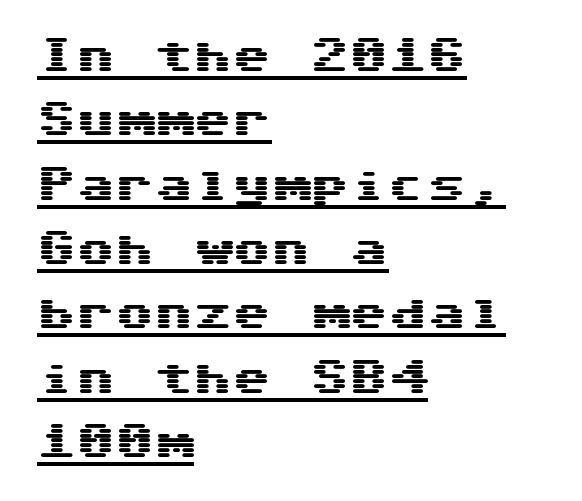
Q: Is the text italic (slanted)? A: No, it is upright.
Q: Is the typeface a serif or a sans-serif typeface? A: Sans-serif.
Q: Is the text underlined? A: Yes.
Q: How is the paragraph aligned? A: Left-aligned.
Q: Is the spacing between letters normal or unusually wide? A: Normal.
Q: Is the spacing between lines tight, normal or loose? A: Normal.
Q: Width (condensed, normal, or wide)? A: Wide.
Q: Stroke contrast? A: Medium.
Q: x-height? A: Medium.
Q: Monospaced? A: Yes.
